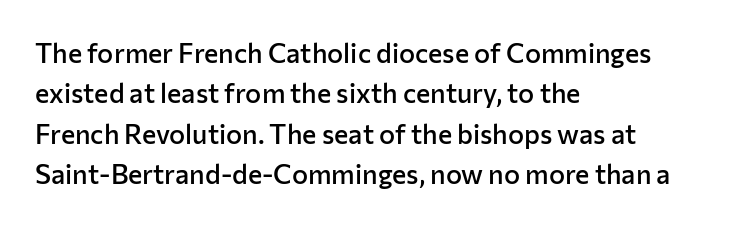
Glyph-to-glyph distance matches everyday printed text. Beneath every word, the page is bare. What's the leading like? Ordinary, nothing unusual. Typographic density is moderately raised because the face is semibold. Vertical strokes here are truly vertical.
